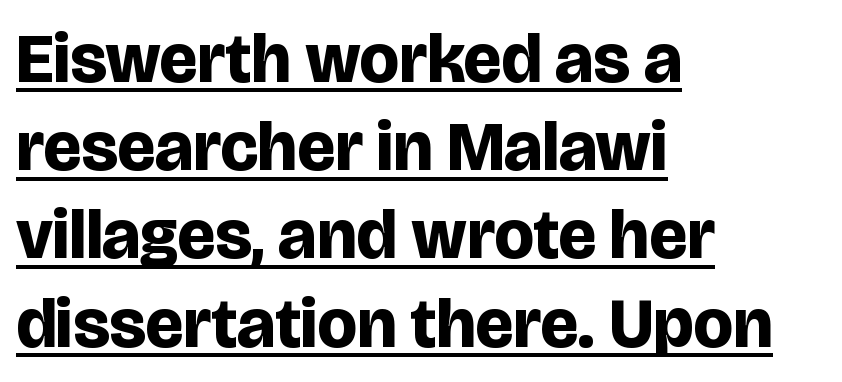
Underlined type. Casual observation: everything's shoved over to the left. The font is running at its bold setting. The face used here is proportionally spaced, like ordinary book or web type. You could call the tracking neutral — neither tight nor loose. The letters carry no serifs — their stems end cleanly without finishing strokes.
